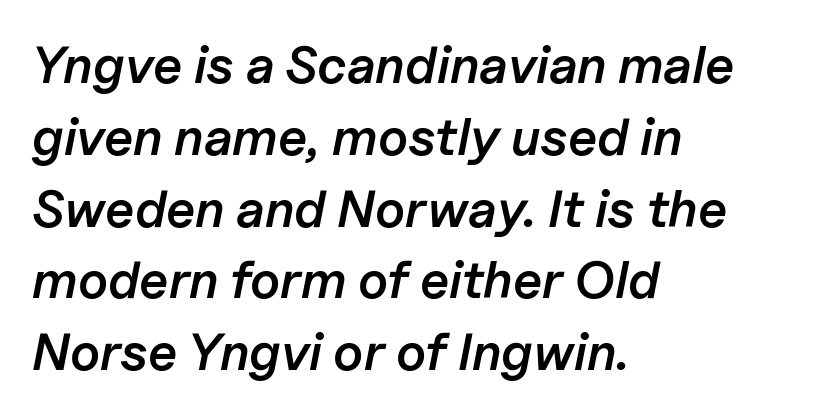
Proportional: the letters do not fall into vertical columns. This sample keeps an unexceptional amount of space between lines. Does the weight exceed regular? Yes, but only to semibold. The string is rendered with underlining switched off. The axis of the letterforms is tilted away from vertical.
